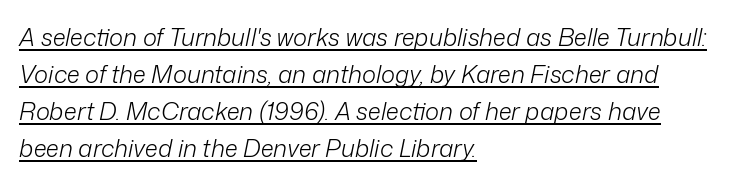
Q: Is the text bold? A: No.
Q: Is the text italic (slanted)? A: Yes, it leans right by about 12 degrees.
Q: Is the text underlined? A: Yes.
Q: How is the paragraph aligned? A: Left-aligned.
Q: Is the spacing between letters normal or unusually wide? A: Normal.
Q: Is the spacing between lines tight, normal or loose? A: Normal.
